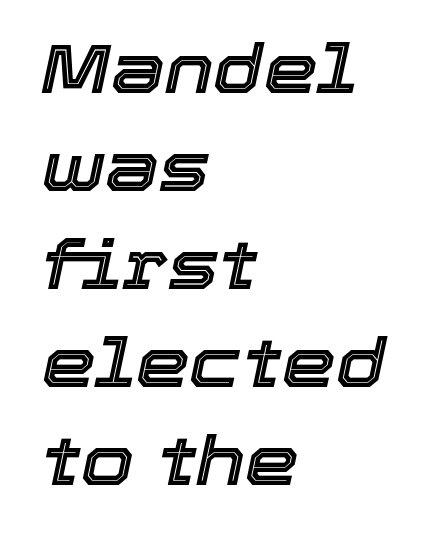
{"italic": "yes", "lean": "right", "slant_degrees": 12, "width": "normal", "x_height": "medium", "monospaced": "no", "underline": "no", "align": "left", "line_spacing": "normal", "line_spacing_ratio": 1.44, "letter_spacing": "normal", "letter_spacing_em": 0.0, "glyph_px": 68}
